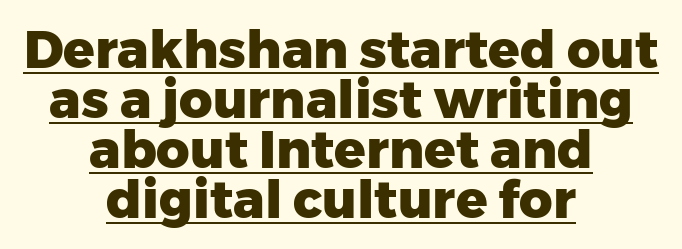
These lines were composed using upright roman letters. These characters rest on top of a visible drawn line. Chunky letters — that's bold for sure. Typeset on center — no edge is straight.
